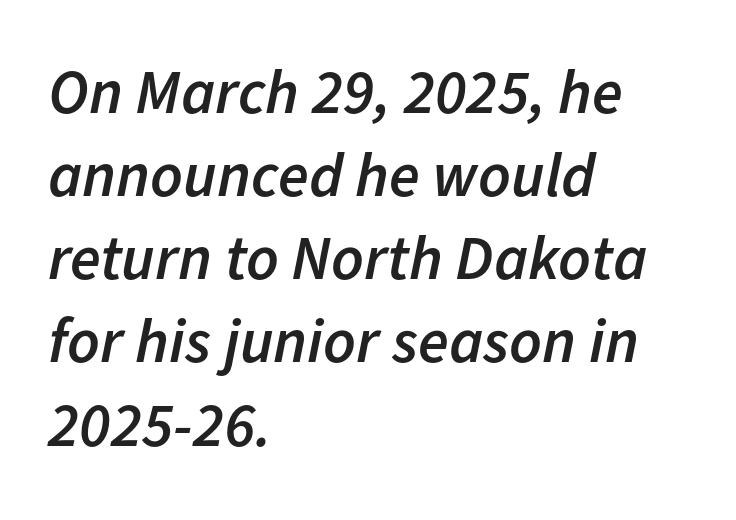
Q: Is the text bold? A: Semi-bold.
Q: Is the text italic (slanted)? A: Yes, it leans right by about 11 degrees.
Q: Is the text underlined? A: No.
Q: How is the paragraph aligned? A: Left-aligned.
Q: Is the spacing between letters normal or unusually wide? A: Normal.
Q: Is the spacing between lines tight, normal or loose? A: Normal.
Q: Width (condensed, normal, or wide)? A: Normal.
Q: Stroke contrast? A: Low.
Q: x-height? A: Medium.
Q: Monospaced? A: No.
